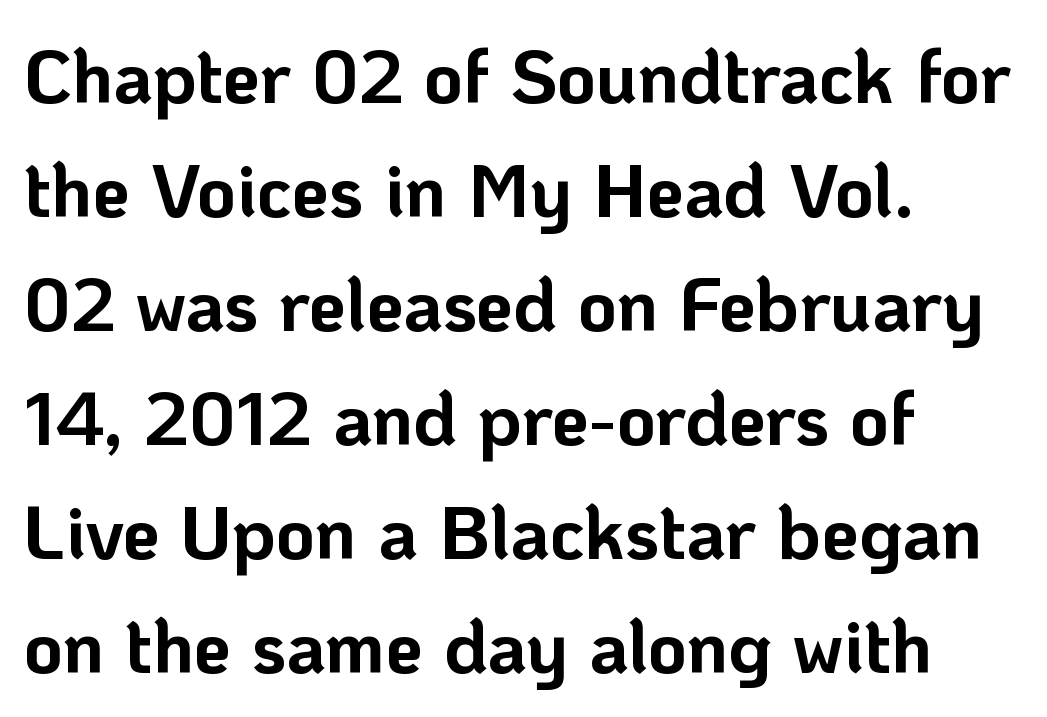
{"serif": "no", "italic": "no", "bold": "yes", "weight": "bold", "width": "normal", "stroke_contrast": "low", "x_height": "medium", "monospaced": "no", "underline": "no", "align": "left", "line_spacing": "normal", "line_spacing_ratio": 1.52, "letter_spacing": "normal", "letter_spacing_em": 0.0, "glyph_px": 75}
